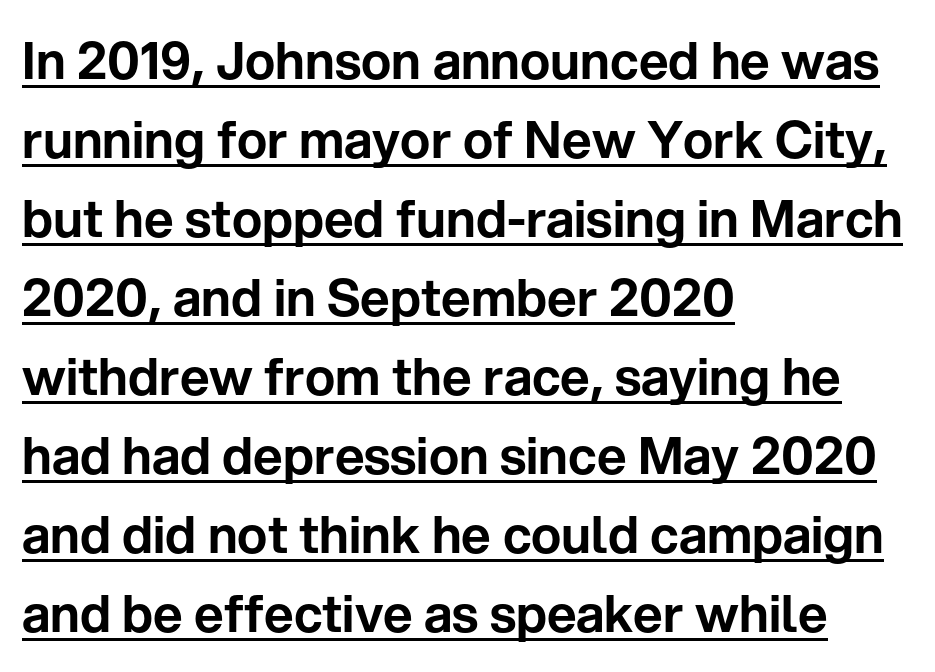
Q: Is the text italic (slanted)? A: No, it is upright.
Q: Is the typeface a serif or a sans-serif typeface? A: Sans-serif.
Q: Is the text underlined? A: Yes.
Q: How is the paragraph aligned? A: Left-aligned.
Q: Is the spacing between letters normal or unusually wide? A: Normal.
Q: Is the spacing between lines tight, normal or loose? A: Normal.
Q: Width (condensed, normal, or wide)? A: Normal.
Q: Stroke contrast? A: Low.
Q: x-height? A: Medium.
Q: Monospaced? A: No.
